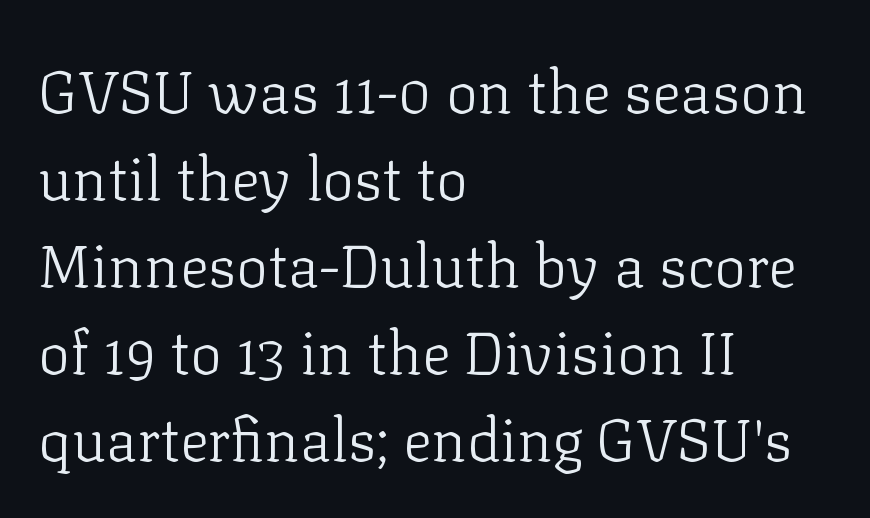
Q: Is the text bold? A: No.
Q: Is the text italic (slanted)? A: No, it is upright.
Q: Is the typeface a serif or a sans-serif typeface? A: Serif.
Q: Is the text underlined? A: No.
Q: How is the paragraph aligned? A: Left-aligned.
Q: Is the spacing between letters normal or unusually wide? A: Normal.
Q: Is the spacing between lines tight, normal or loose? A: Normal.
Q: Width (condensed, normal, or wide)? A: Normal.
Q: Stroke contrast? A: Low.
Q: x-height? A: Medium.
Q: Monospaced? A: No.
